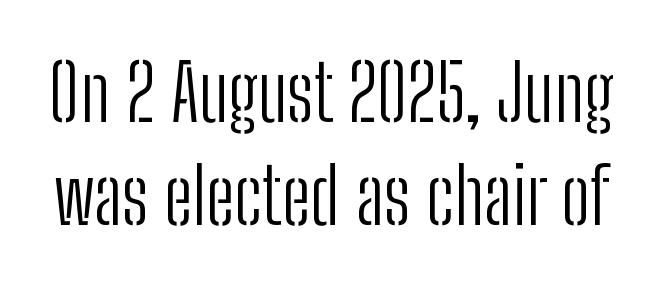
Q: Is the text bold? A: No.
Q: Is the text italic (slanted)? A: No, it is upright.
Q: Is the typeface a serif or a sans-serif typeface? A: Sans-serif.
Q: Is the text underlined? A: No.
Q: Is the spacing between letters normal or unusually wide? A: Normal.
Q: Is the spacing between lines tight, normal or loose? A: Normal.
Q: Width (condensed, normal, or wide)? A: Condensed.
Q: Stroke contrast? A: Low.
Q: x-height? A: Medium.
Q: Monospaced? A: No.
